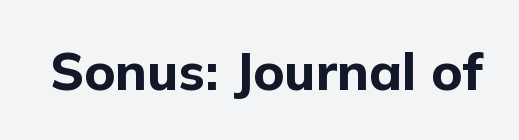
Q: Is the text bold? A: Yes.
Q: Is the text italic (slanted)? A: No, it is upright.
Q: Is the typeface a serif or a sans-serif typeface? A: Sans-serif.
Q: Is the text underlined? A: No.
Q: Is the spacing between letters normal or unusually wide? A: Normal.
Q: Width (condensed, normal, or wide)? A: Normal.
Q: Stroke contrast? A: Low.
Q: x-height? A: Medium.
Q: Monospaced? A: No.
